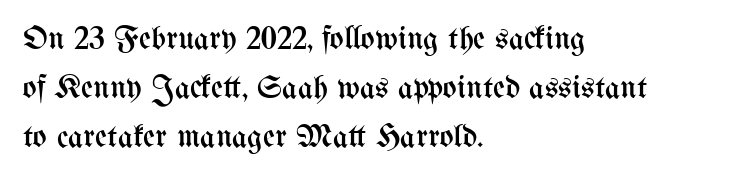
Q: Is the text bold? A: No.
Q: Is the text italic (slanted)? A: No, it is upright.
Q: Is the text underlined? A: No.
Q: How is the paragraph aligned? A: Left-aligned.
Q: Is the spacing between letters normal or unusually wide? A: Normal.
Q: Is the spacing between lines tight, normal or loose? A: Normal.
Q: Width (condensed, normal, or wide)? A: Condensed.
Q: Stroke contrast? A: Medium.
Q: x-height? A: Medium.
Q: Monospaced? A: No.
